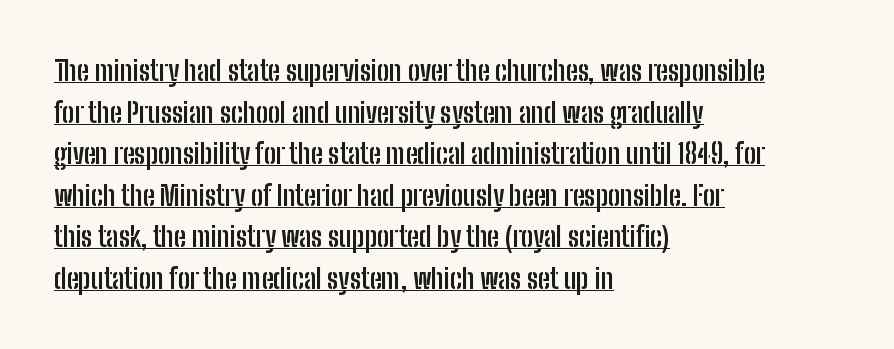
{"italic": "no", "bold": "yes", "underline": "yes", "align": "left", "line_spacing": "normal", "line_spacing_ratio": 1.54, "letter_spacing": "normal", "letter_spacing_em": 0.0, "glyph_px": 27}
